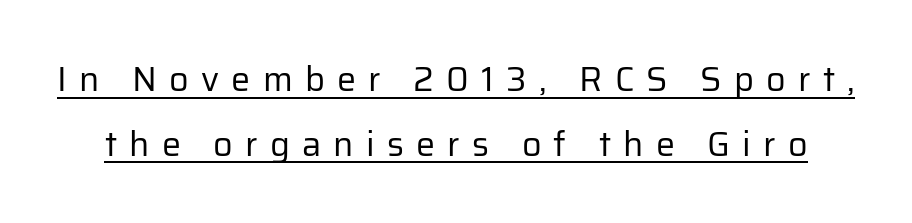
I'd call this a sans setting — the letters go barefoot. Is this a fixed-width face? No — the glyphs have proportional, varying widths. This reads as an unemphasized weight, regular at the heaviest. Nope, not italic — everything's standing straight.
